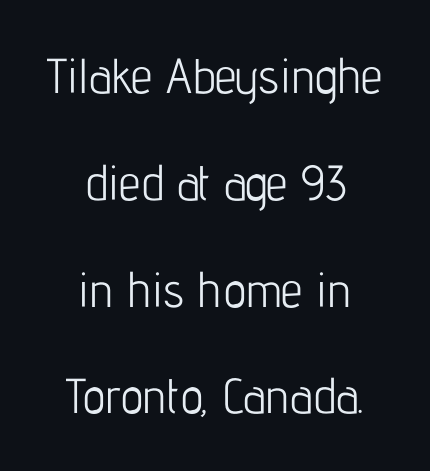
Q: Is the text bold? A: No.
Q: Is the text italic (slanted)? A: No, it is upright.
Q: Is the typeface a serif or a sans-serif typeface? A: Sans-serif.
Q: Is the text underlined? A: No.
Q: How is the paragraph aligned? A: Centered.
Q: Is the spacing between letters normal or unusually wide? A: Normal.
Q: Is the spacing between lines tight, normal or loose? A: Loose.
Q: Width (condensed, normal, or wide)? A: Condensed.
Q: Stroke contrast? A: Low.
Q: x-height? A: Medium.
Q: Monospaced? A: No.
